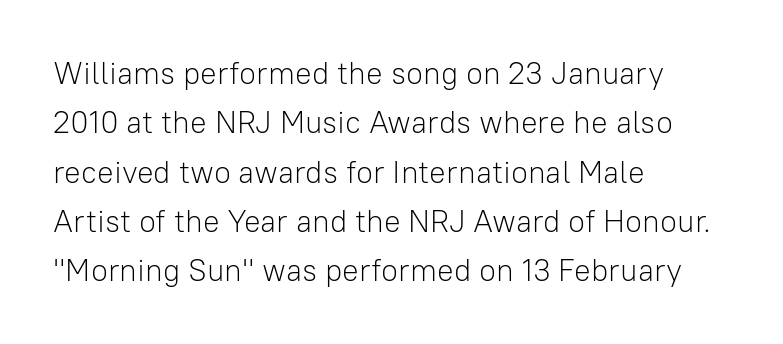
{"serif": "no", "italic": "no", "bold": "no", "weight": "light", "width": "normal", "stroke_contrast": "low", "x_height": "medium", "monospaced": "no", "underline": "no", "align": "left", "line_spacing": "normal", "line_spacing_ratio": 1.59, "letter_spacing": "normal", "letter_spacing_em": 0.0, "glyph_px": 31}
